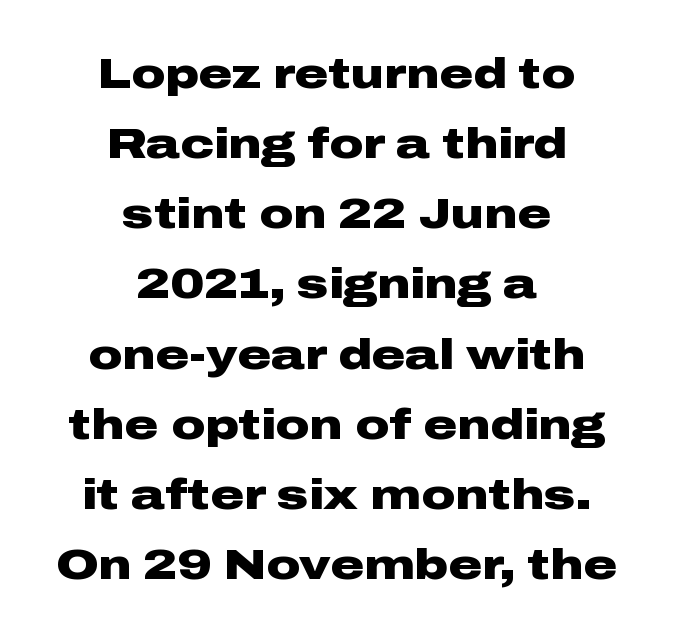
The image shows 42 px heavy, wide sans-serif type, upright; set centered, normal line spacing (1.67x), normal letter spacing, not underlined; low stroke contrast and a medium x-height.
